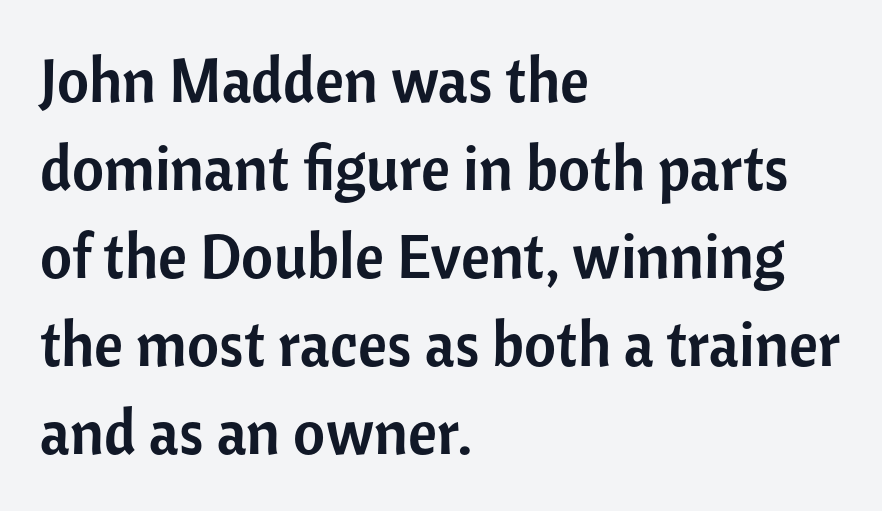
Q: Is the text italic (slanted)? A: No, it is upright.
Q: Is the typeface a serif or a sans-serif typeface? A: Sans-serif.
Q: Is the text underlined? A: No.
Q: How is the paragraph aligned? A: Left-aligned.
Q: Is the spacing between letters normal or unusually wide? A: Normal.
Q: Is the spacing between lines tight, normal or loose? A: Normal.
Q: Width (condensed, normal, or wide)? A: Normal.
Q: Stroke contrast? A: Low.
Q: x-height? A: Medium.
Q: Monospaced? A: No.
